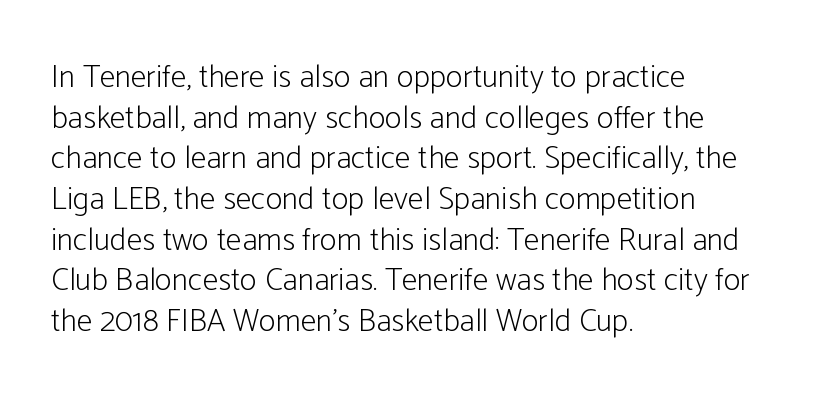
{"serif": "no", "italic": "no", "bold": "no", "weight": "light", "width": "condensed", "stroke_contrast": "low", "x_height": "medium", "monospaced": "no", "underline": "no", "align": "left", "line_spacing": "normal", "line_spacing_ratio": 1.27, "letter_spacing": "normal", "letter_spacing_em": 0.0, "glyph_px": 32}
